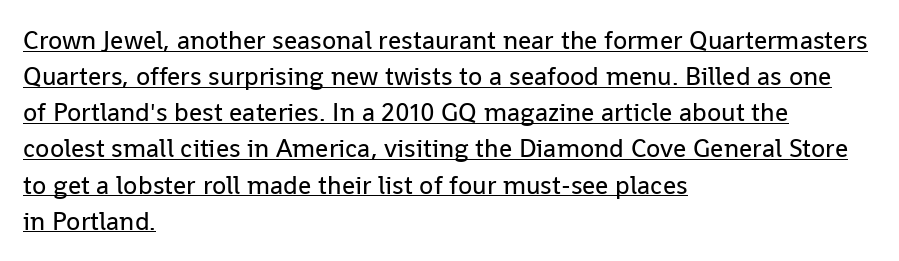
Q: Is the text bold? A: No.
Q: Is the text italic (slanted)? A: No, it is upright.
Q: Is the text underlined? A: Yes.
Q: How is the paragraph aligned? A: Left-aligned.
Q: Is the spacing between letters normal or unusually wide? A: Normal.
Q: Is the spacing between lines tight, normal or loose? A: Normal.
